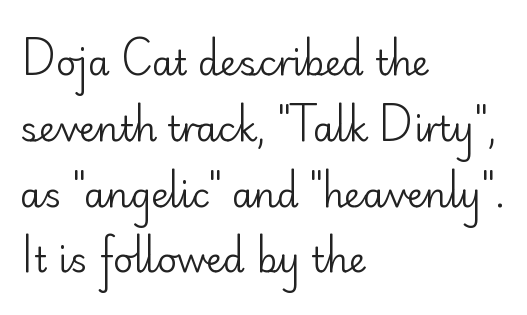
Think of a printed novel: that variable character pitch is what you see here. Short and long lines alike share a common starting point at left. Vertical stems look standard width or narrower in stroke. Type without underlining.
